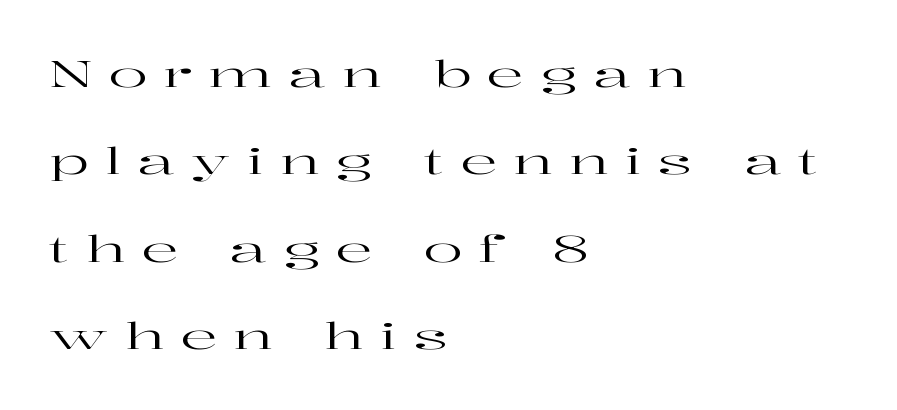
{"serif": "yes", "italic": "no", "width": "wide", "stroke_contrast": "high", "x_height": "medium", "monospaced": "no", "underline": "no", "align": "left", "line_spacing": "loose", "line_spacing_ratio": 2.43, "letter_spacing": "wide", "letter_spacing_em": 0.45, "glyph_px": 36}
